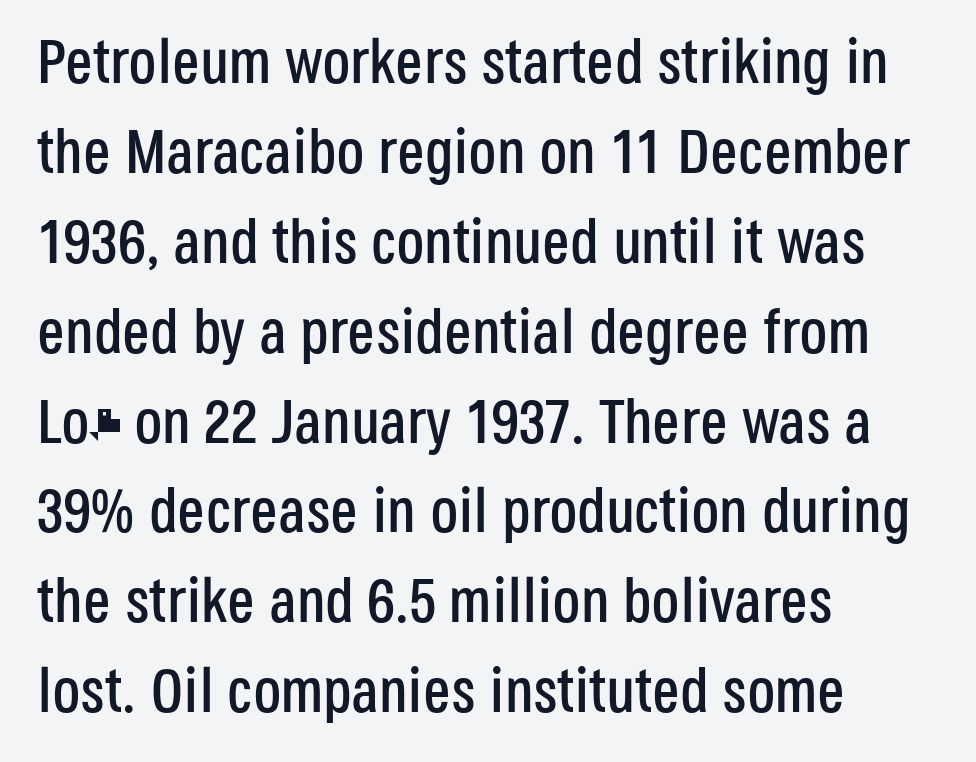
The zone under the glyphs is completely vacant. The tracking reads as untouched default to a designer's eye. Vertically, the passage feels balanced, rows spaced as you'd expect. Looks like regular typesetting: each glyph gets only the width it needs.
